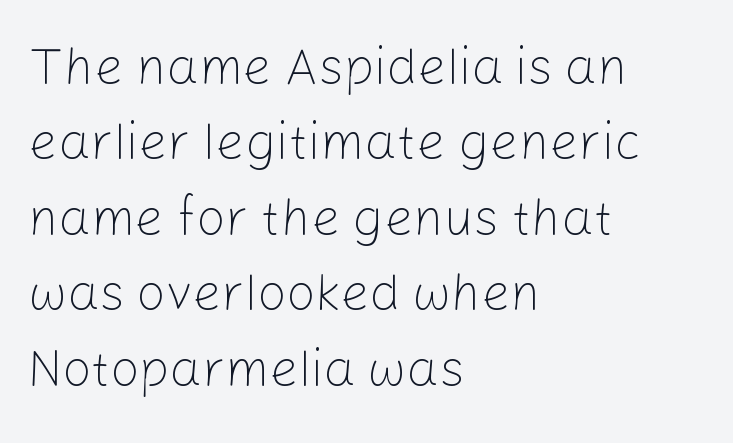
It's the straight-up-and-down kind of type. Layout note: lines flush left. The typesetting does not lean heavy: it is not bold. One glance says typical: line gaps are just what's usual. Standard letterfit; no display-style spreading of the glyphs. A bare baseline throughout the passage.
